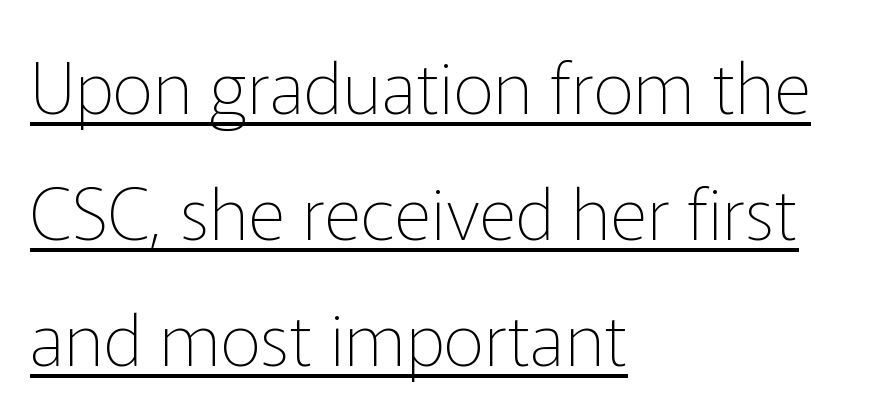
Q: Is the text bold? A: No.
Q: Is the text italic (slanted)? A: No, it is upright.
Q: Is the typeface a serif or a sans-serif typeface? A: Sans-serif.
Q: Is the text underlined? A: Yes.
Q: How is the paragraph aligned? A: Left-aligned.
Q: Is the spacing between letters normal or unusually wide? A: Normal.
Q: Width (condensed, normal, or wide)? A: Normal.
Q: Stroke contrast? A: Low.
Q: x-height? A: Medium.
Q: Monospaced? A: No.
